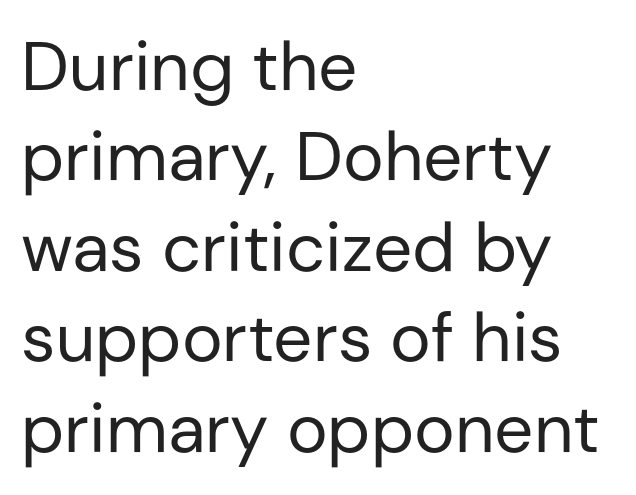
Type without underlining. The rendering keeps characters at their native spacing. Weight: not bold — regular or lighter. Notice how descenders clear the ascenders below comfortably — that's standard leading. Upright lettering throughout. Each letter keeps its own natural width here, so spacing adapts to shape.
